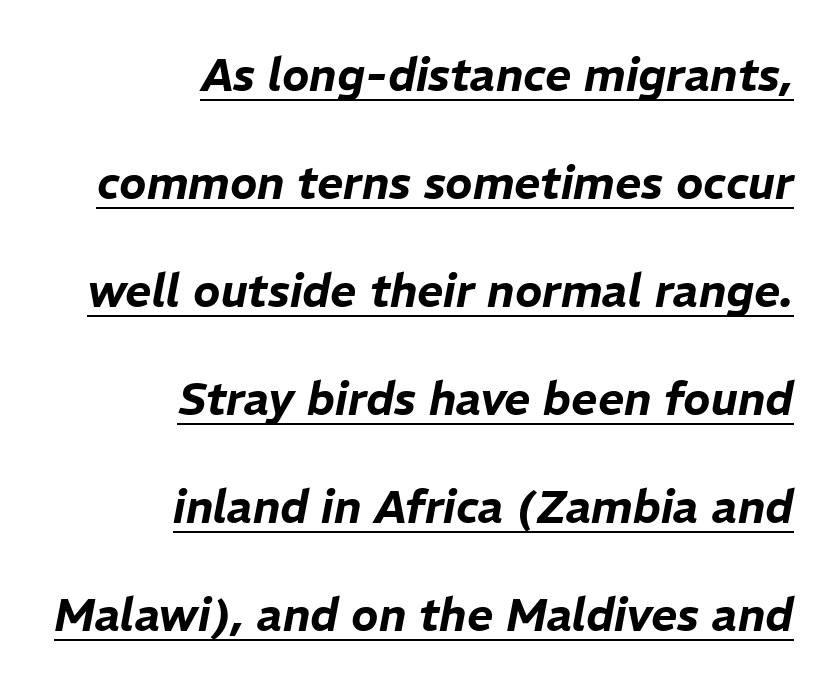
{"italic": "yes", "lean": "right", "slant_degrees": 11, "width": "normal", "stroke_contrast": "low", "x_height": "medium", "monospaced": "no", "underline": "yes", "align": "right", "line_spacing": "loose", "line_spacing_ratio": 2.4, "letter_spacing": "normal", "letter_spacing_em": 0.0, "glyph_px": 45}
